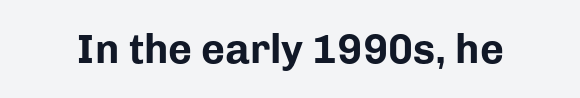
The lettering holds an erect, upright posture throughout. In terms of weight, the rendering is a true, heavy bold. Beneath every word, the page is bare. The type family on display is of the sans-serif kind. Does extra space separate the letters? No, they use regular spacing. Each letter keeps its own natural width here, so spacing adapts to shape.
